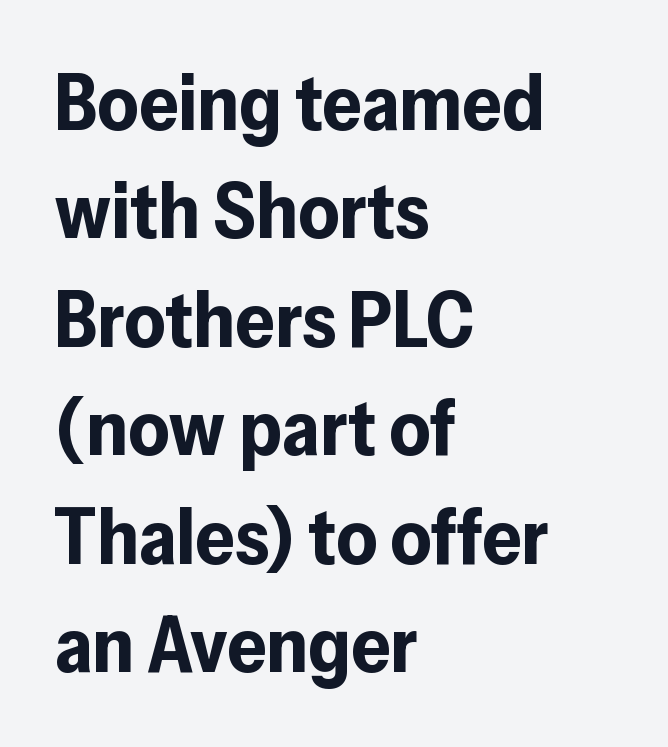
Q: Is the text bold? A: Yes.
Q: Is the text italic (slanted)? A: No, it is upright.
Q: Is the typeface a serif or a sans-serif typeface? A: Sans-serif.
Q: Is the text underlined? A: No.
Q: How is the paragraph aligned? A: Left-aligned.
Q: Is the spacing between letters normal or unusually wide? A: Normal.
Q: Is the spacing between lines tight, normal or loose? A: Normal.
Q: Width (condensed, normal, or wide)? A: Normal.
Q: Stroke contrast? A: Low.
Q: x-height? A: Medium.
Q: Monospaced? A: No.
